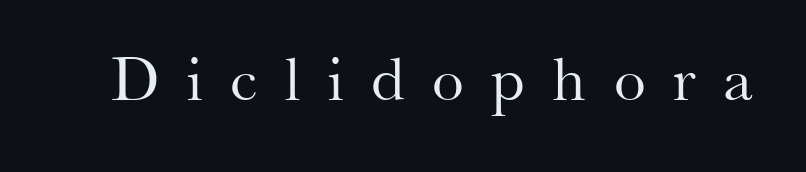
Q: Is the text bold? A: No.
Q: Is the text italic (slanted)? A: No, it is upright.
Q: Is the typeface a serif or a sans-serif typeface? A: Serif.
Q: Is the text underlined? A: No.
Q: Is the spacing between letters normal or unusually wide? A: Unusually wide.
Q: Width (condensed, normal, or wide)? A: Normal.
Q: Stroke contrast? A: Medium.
Q: x-height? A: Small.
Q: Monospaced? A: No.
